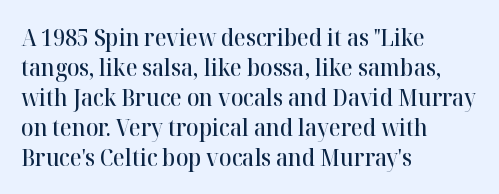
The image shows 23 px text type, upright; set left-aligned, normal line spacing (1.3x), normal letter spacing, not underlined.
